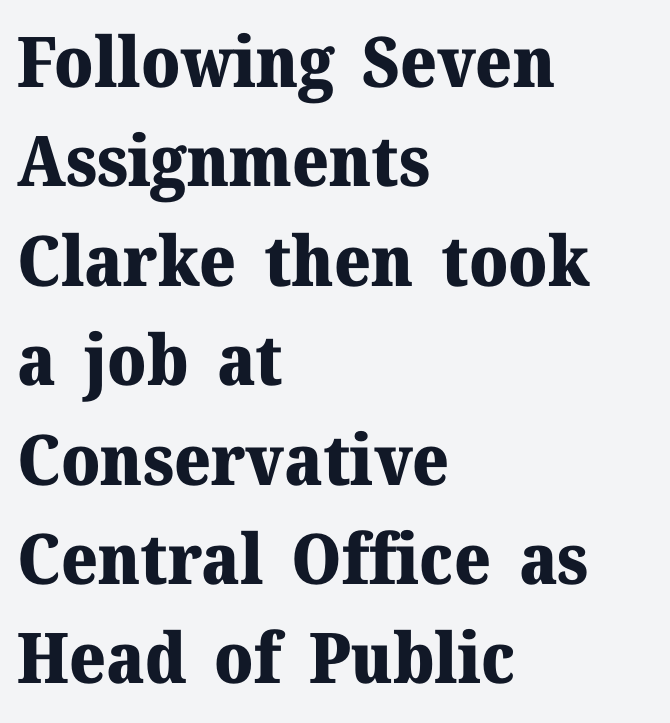
Q: Is the text bold? A: Yes.
Q: Is the text italic (slanted)? A: No, it is upright.
Q: Is the typeface a serif or a sans-serif typeface? A: Serif.
Q: Is the text underlined? A: No.
Q: How is the paragraph aligned? A: Left-aligned.
Q: Is the spacing between letters normal or unusually wide? A: Normal.
Q: Is the spacing between lines tight, normal or loose? A: Normal.
Q: Width (condensed, normal, or wide)? A: Normal.
Q: Stroke contrast? A: Medium.
Q: x-height? A: Medium.
Q: Monospaced? A: No.
